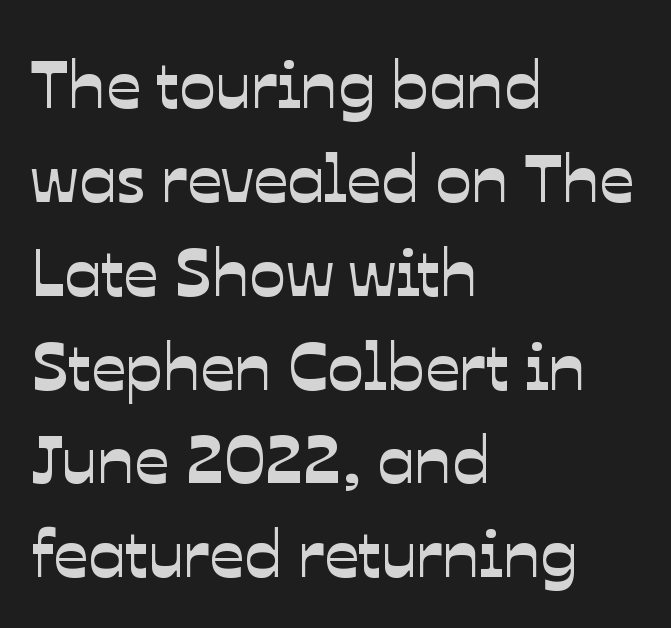
Is the block centered? No — it sits flush against the left margin. Note the varied advance widths — an 'i' is clearly narrower than an 'm'. Nothing sits at the stroke ends, so this counts as sans-serif. The rendering keeps characters at their native spacing. Interline gaps are of average width in this sample.
